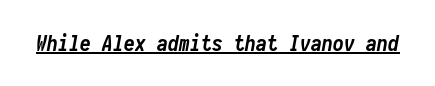
Q: Is the text bold? A: Yes.
Q: Is the text italic (slanted)? A: Yes, it leans right by about 10 degrees.
Q: Is the text underlined? A: Yes.
Q: Is the spacing between letters normal or unusually wide? A: Normal.
